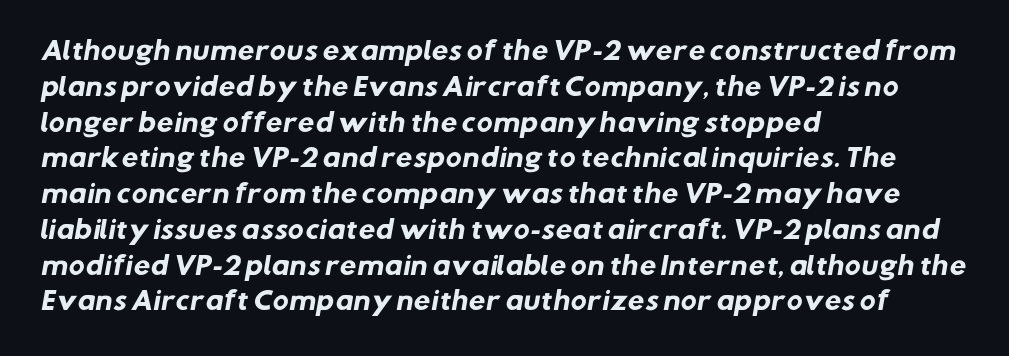
The image shows 24 px bold type; set left-aligned, normal line spacing (1.49x), normal letter spacing, not underlined.
